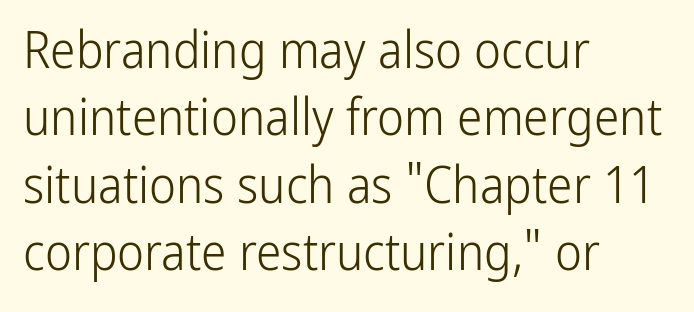
{"serif": "no", "italic": "no", "bold": "no", "weight": "light", "width": "condensed", "stroke_contrast": "low", "x_height": "medium", "monospaced": "no", "underline": "no", "align": "left", "line_spacing": "normal", "line_spacing_ratio": 1.32, "letter_spacing": "normal", "letter_spacing_em": 0.0, "glyph_px": 51}
